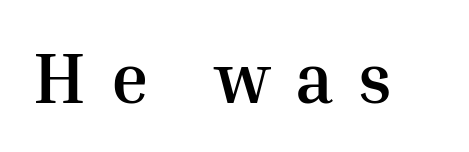
Does the weight exceed regular? Yes, all the way to bold. Do the characters align in a grid? No, the font is proportional. The typeface chosen for these lines features serifs. Inter-character spacing is expanded well beyond the font's built-in metrics.
